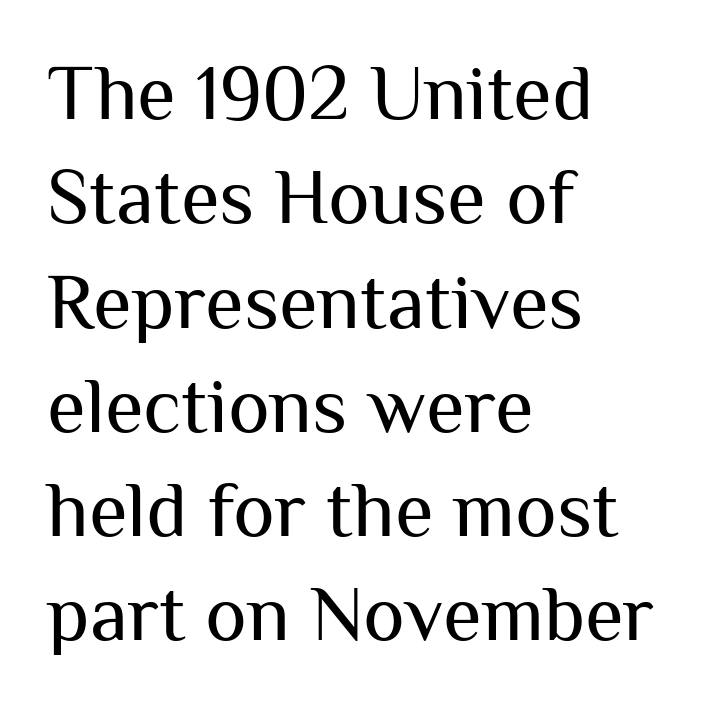
The image shows 79 px regular-weight sans-serif type, upright; set left-aligned, normal line spacing (1.32x), normal letter spacing, not underlined; medium stroke contrast and a medium x-height.
